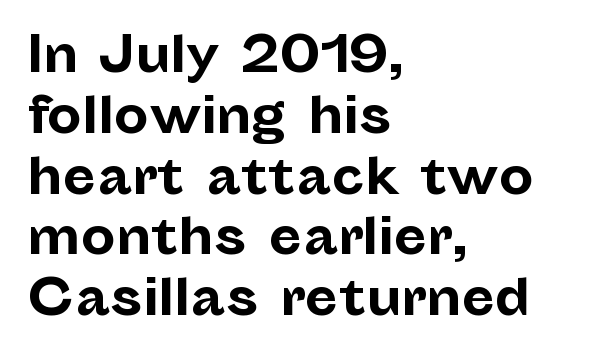
Notice how thick the strokes are: this is what a full bold looks like. In terms of letterspacing, this is plain default setting. Type style note: lacks serifs. Underline: absent. The lines in this sample share a left origin and differ only in where they stop.
